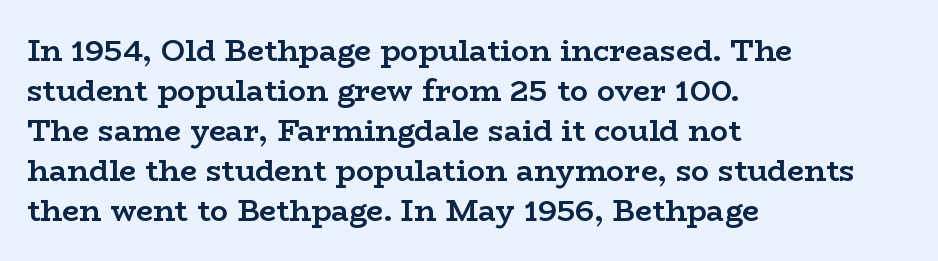
The foot of each line stays bare and open. A classic flush-left, rag-right setting is used for this passage. Here the designer chose a conventional face with non-uniform glyph widths. Reading down the column, the eye jumps a familiar distance to each next line. On the weight axis this lands at bold, roughly 700. Between one letter and the next there's only the usual sliver of space.
